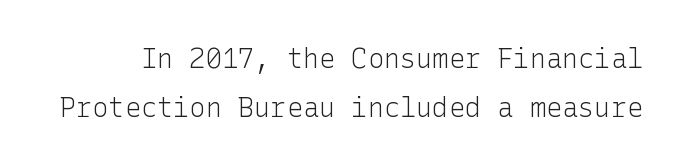
This is not heavy type; no bold has been used. The type sits square on the baseline with zero lean. A bare baseline throughout the passage. Nobody touched the tracking dial on this one.
